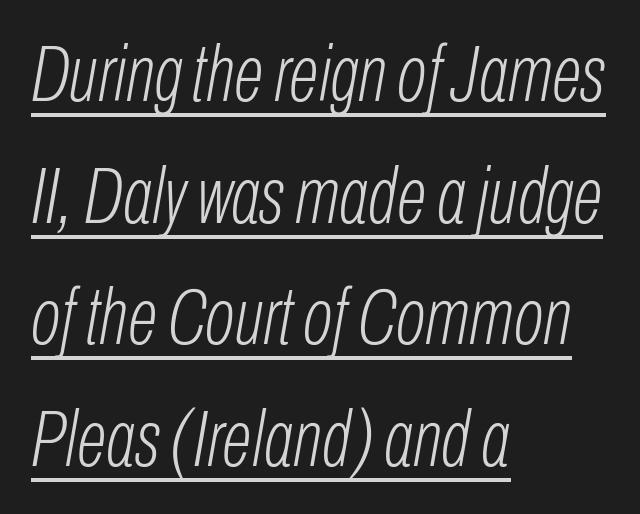
The image shows 79 px light, condensed type, italic (leaning right); set left-aligned, normal line spacing (1.54x), normal letter spacing, underlined; low stroke contrast and a medium x-height.
